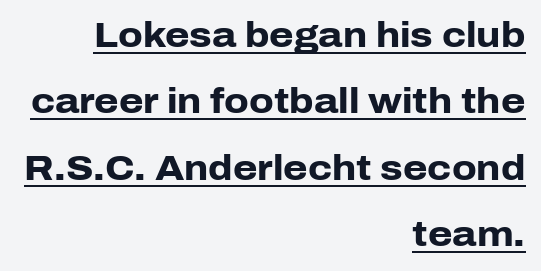
The image shows 35 px heavy sans-serif type, upright; set right-aligned, loose line spacing (1.9x), normal letter spacing, underlined; low stroke contrast and a medium x-height.
